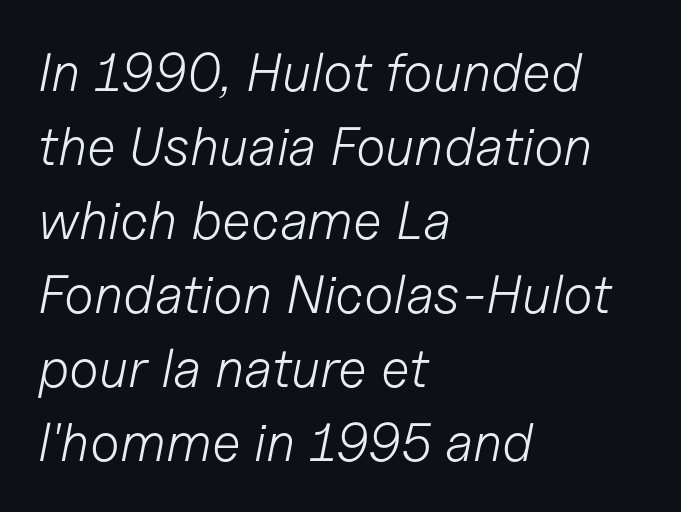
{"italic": "yes", "lean": "right", "slant_degrees": 11, "bold": "no", "weight": "light", "width": "normal", "stroke_contrast": "low", "x_height": "medium", "monospaced": "no", "underline": "no", "align": "left", "line_spacing": "normal", "line_spacing_ratio": 1.37, "letter_spacing": "normal", "letter_spacing_em": 0.0, "glyph_px": 54}
